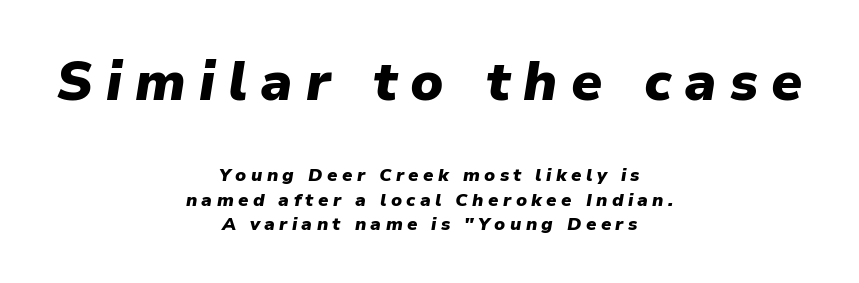
The lines in this sample share a center point and differ in where they start and stop. Compared with ordinary roman type, these characters are visibly tilted. Here the designer chose a conventional face with non-uniform glyph widths. Bold? Absolutely — the strokes are thick and heavy. The line texture is sparse and dotted thanks to wide tracking.
